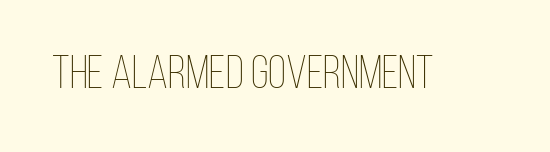
{"italic": "no", "bold": "no", "weight": "thin", "width": "condensed", "stroke_contrast": "low", "x_height": "large", "monospaced": "no", "underline": "no", "letter_spacing": "normal", "letter_spacing_em": 0.0, "glyph_px": 47}
